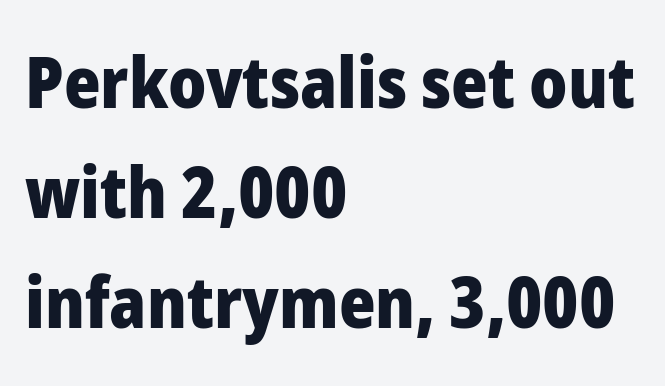
The image shows 70 px heavy sans-serif type, upright; set left-aligned, normal line spacing (1.57x), normal letter spacing, not underlined; low stroke contrast and a medium x-height.
